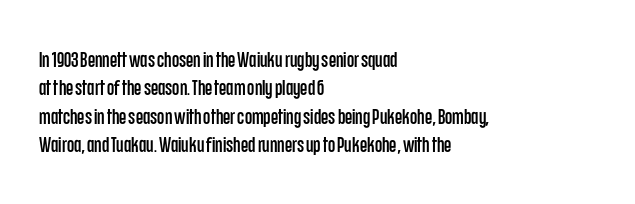
{"italic": "no", "underline": "no", "align": "left", "line_spacing": "normal", "line_spacing_ratio": 1.35, "letter_spacing": "normal", "letter_spacing_em": 0.0, "glyph_px": 21}
